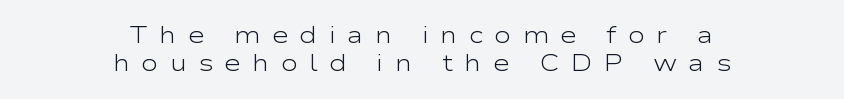
The image shows 23 px text type, upright; set centered, line spacing 1.2x, unusually wide letter spacing (+0.49 em), not underlined.
